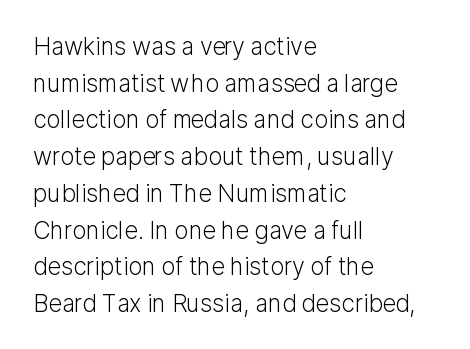
Standard letterfit; no display-style spreading of the glyphs. No chunkiness to these letters — they're not bold. This is roman type, the default non-slanted kind. Does the copy run flush right? No — it runs flush left.
